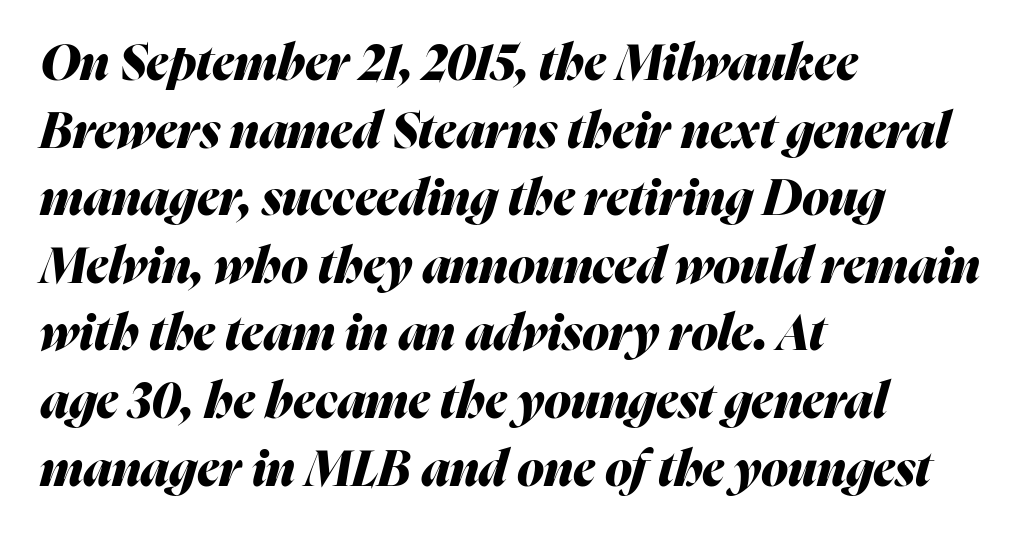
Q: Is the text bold? A: Yes.
Q: Is the text italic (slanted)? A: Yes, it leans right by about 16 degrees.
Q: Is the text underlined? A: No.
Q: How is the paragraph aligned? A: Left-aligned.
Q: Is the spacing between letters normal or unusually wide? A: Normal.
Q: Is the spacing between lines tight, normal or loose? A: Normal.
Q: Width (condensed, normal, or wide)? A: Normal.
Q: Stroke contrast? A: Medium.
Q: x-height? A: Medium.
Q: Monospaced? A: No.
